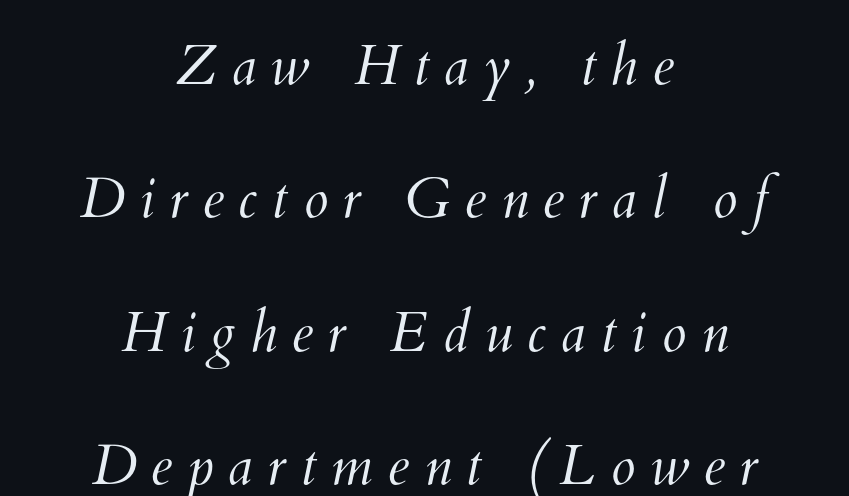
{"bold": "no", "weight": "light", "width": "normal", "stroke_contrast": "medium", "x_height": "small", "monospaced": "no", "underline": "no", "align": "center", "line_spacing": "loose", "line_spacing_ratio": 2.38, "letter_spacing": "wide", "letter_spacing_em": 0.26, "glyph_px": 56}
